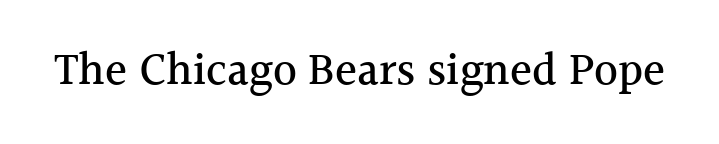
The image shows 46 px serif type, upright; set normal letter spacing, not underlined; a medium x-height.
